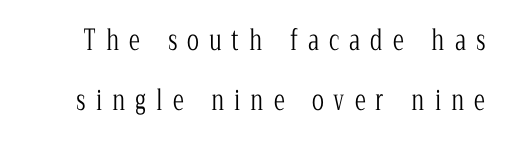
{"serif": "yes", "italic": "no", "bold": "no", "weight": "light", "width": "condensed", "stroke_contrast": "low", "x_height": "medium", "monospaced": "no", "underline": "no", "line_spacing": "loose", "line_spacing_ratio": 2.15, "letter_spacing": "wide", "letter_spacing_em": 0.36, "glyph_px": 28}
